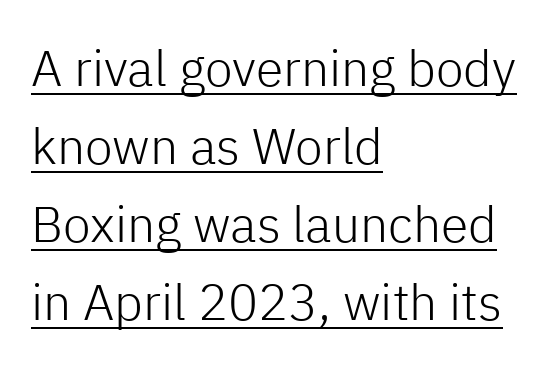
Caption: face not bold, strokes unweighted. Grotesque or geometric, the face here clearly has no serifs. The lettering stays uniformly vertical, giving the passage a roman look. The passage shown stacks its lines at a standard gap. The glyphs are accompanied by a horizontal stroke just below them. Compared with a centered layout, this one pins lines to the left instead.
